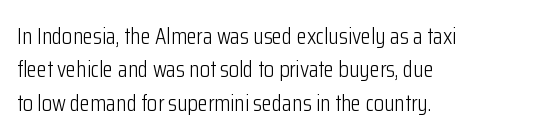
The image shows 23 px text type, upright; set left-aligned, normal line spacing (1.45x), normal letter spacing, not underlined.
